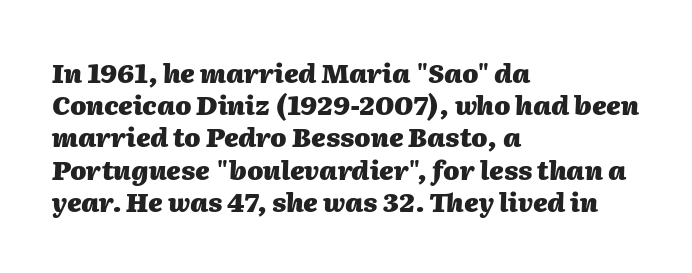
The image shows 26 px bold type, italic (leaning right); set left-aligned, line spacing 1.24x, normal letter spacing, not underlined.
